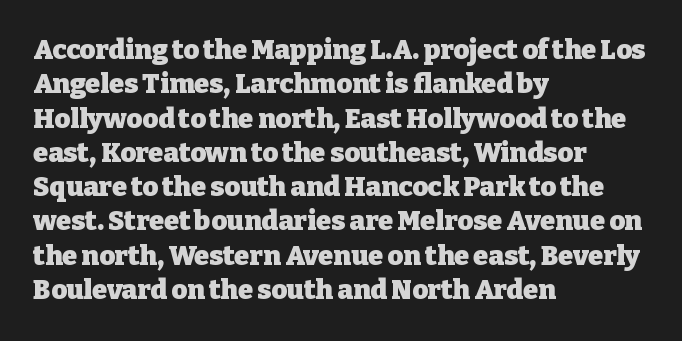
Q: Is the text bold? A: Yes.
Q: Is the text italic (slanted)? A: No, it is upright.
Q: Is the text underlined? A: No.
Q: How is the paragraph aligned? A: Left-aligned.
Q: Is the spacing between letters normal or unusually wide? A: Normal.
Q: Is the spacing between lines tight, normal or loose? A: Normal.
